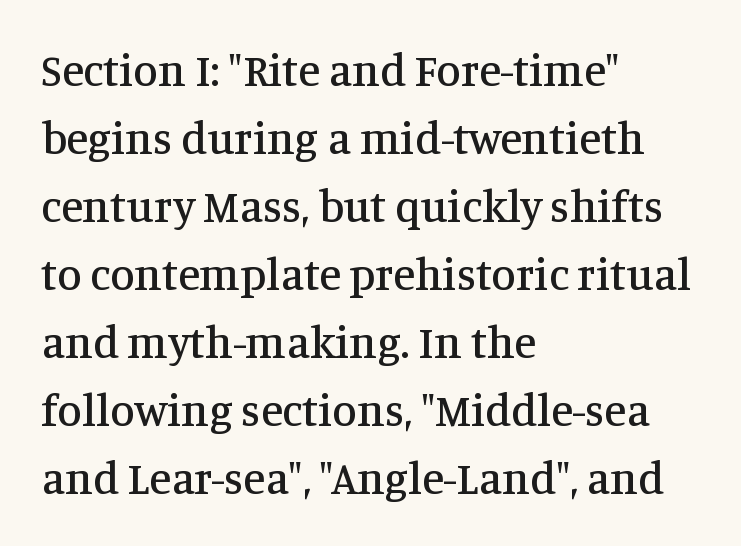
The image shows 45 px serif type, upright; set left-aligned, normal line spacing (1.51x), normal letter spacing, not underlined; medium stroke contrast and a large x-height.
